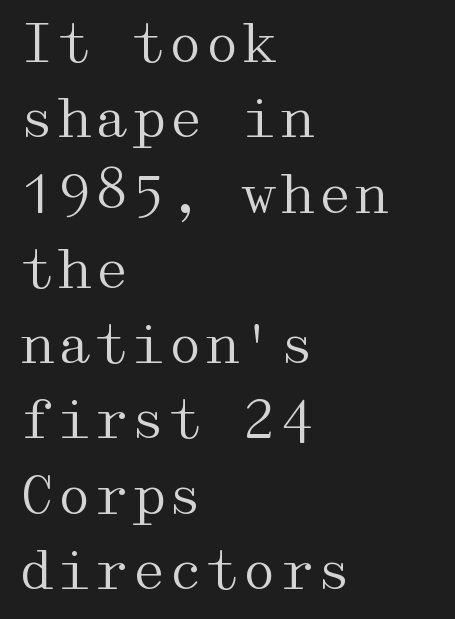
The space between consecutive lines is moderate. Nothing unusual about the tracking: characters are spaced as the font intends. Upright lettering throughout. Underlining? Definitely not there. Layout note: lines flush left.
